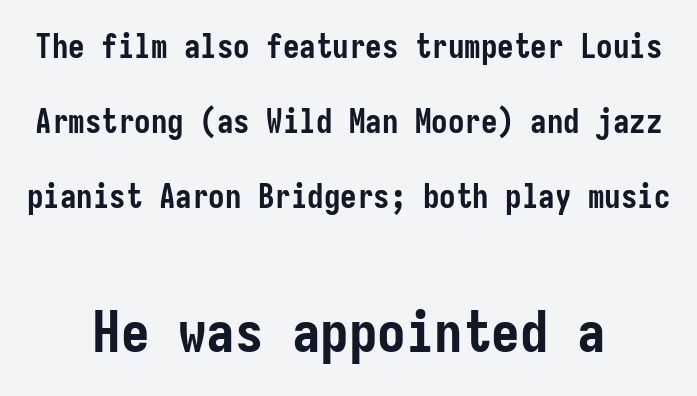
A typesetter would mark this as roman, not italic. The passage shown has conventional tracking throughout. The face used here appears at its bigger size in the lower chunk. Bare-footed words on every line. How heavy is the stroke? Heavy — this is a bold. Compared with typical paragraphs, the rows here are farther apart.
